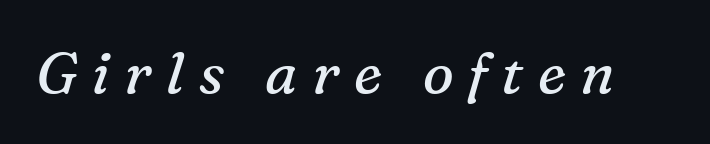
Q: Is the text bold? A: No.
Q: Is the text italic (slanted)? A: Yes, it leans right by about 16 degrees.
Q: Is the typeface a serif or a sans-serif typeface? A: Serif.
Q: Is the text underlined? A: No.
Q: Is the spacing between letters normal or unusually wide? A: Unusually wide.
Q: Width (condensed, normal, or wide)? A: Normal.
Q: Stroke contrast? A: Medium.
Q: x-height? A: Medium.
Q: Monospaced? A: No.
